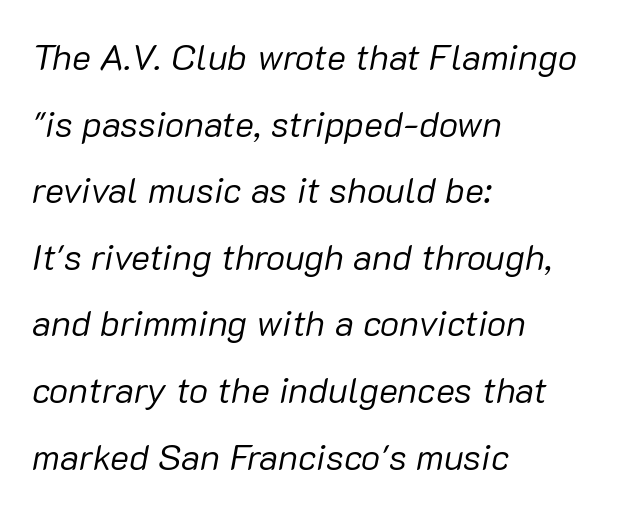
{"italic": "yes", "lean": "right", "slant_degrees": 10, "bold": "no", "weight": "regular", "width": "normal", "stroke_contrast": "low", "x_height": "medium", "monospaced": "no", "underline": "no", "align": "left", "line_spacing_ratio": 1.85, "letter_spacing": "normal", "letter_spacing_em": 0.0, "glyph_px": 36}
